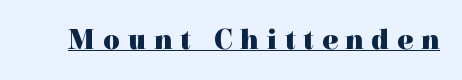
The image shows 29 px heavy serif type, upright; set unusually wide letter spacing (+0.27 em), underlined; a medium x-height.
